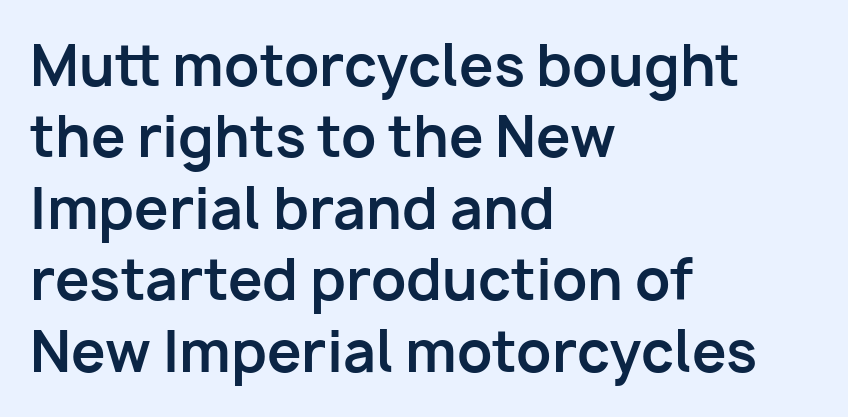
A bare baseline throughout the passage. A typesetter would mark this as roman, not italic. Caption: standard tracking, unaltered. Spacing verdict: proportional, widths tailored to each character.
